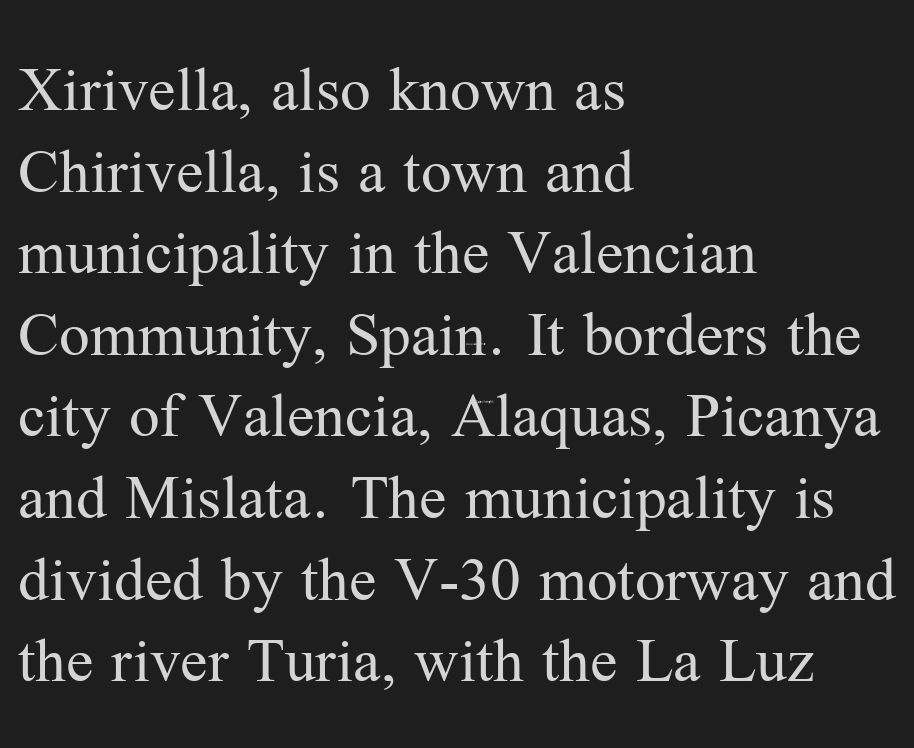
Q: Is the text bold? A: No.
Q: Is the text italic (slanted)? A: No, it is upright.
Q: Is the typeface a serif or a sans-serif typeface? A: Serif.
Q: Is the text underlined? A: No.
Q: How is the paragraph aligned? A: Left-aligned.
Q: Is the spacing between letters normal or unusually wide? A: Normal.
Q: Width (condensed, normal, or wide)? A: Normal.
Q: Stroke contrast? A: Medium.
Q: x-height? A: Medium.
Q: Monospaced? A: No.
